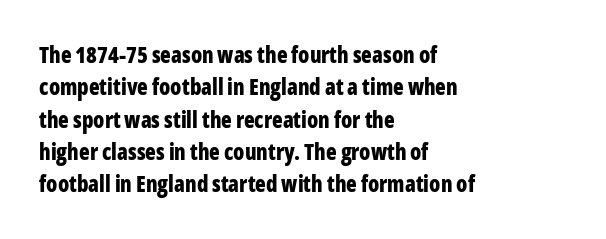
This block has exactly the height ordinary leading produces. A roman cut, with each character standing at attention. Typesetter's note: full bold, strokes at maximum text heaviness. The rendering anchors every line to the left-hand side.
